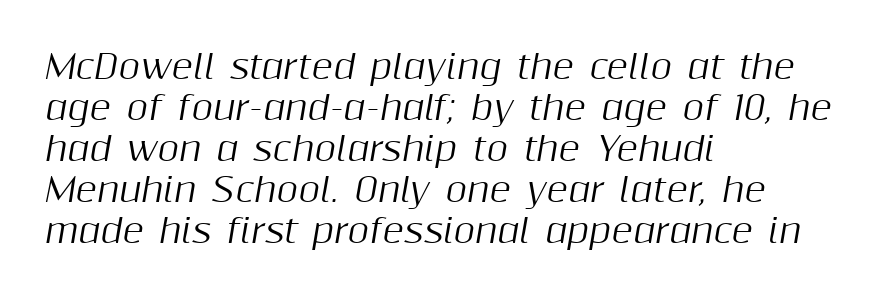
The image shows 33 px text type, italic (leaning right); set left-aligned, line spacing 1.24x, normal letter spacing, not underlined; medium stroke contrast and a medium x-height.
